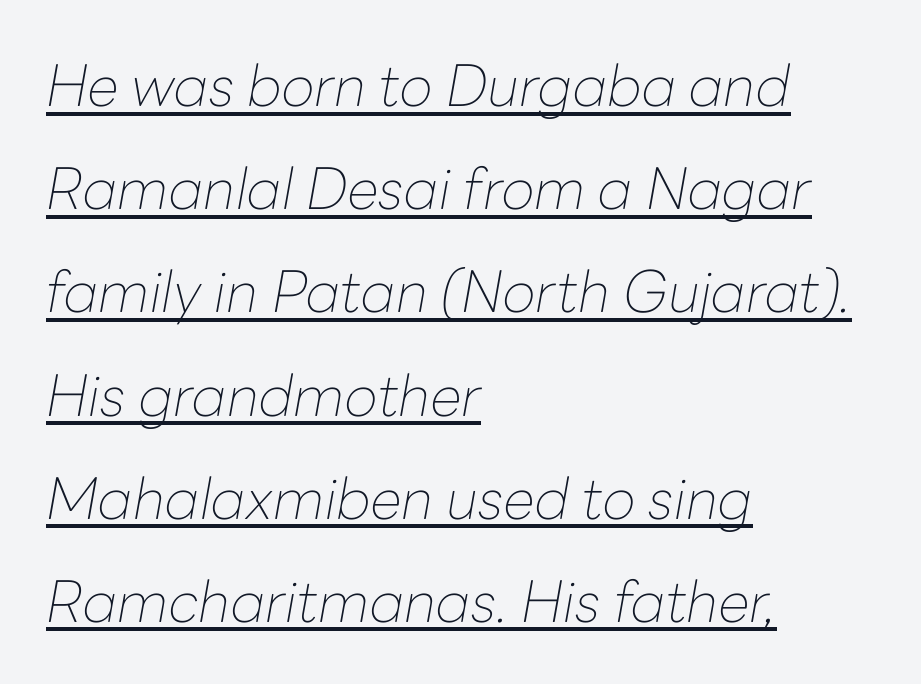
Do the characters align in a grid? No, the font is proportional. The line texture is even and compact thanks to regular tracking. The font is comparable to plain body text, perhaps lighter. The letters are slanted; this is an italic face. Reading down the block, your eye returns to a fixed left position each line. A typographer would call this underscored text.
